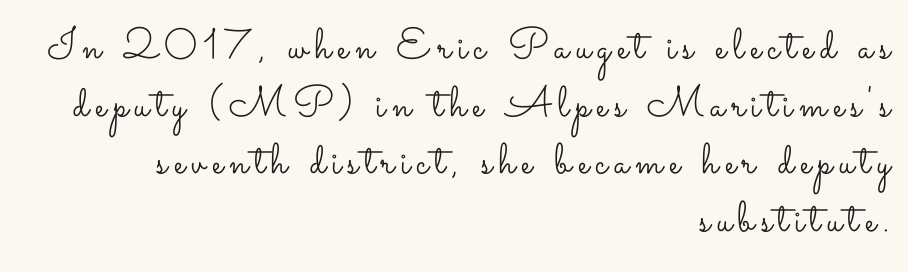
Q: Is the text bold? A: No.
Q: Is the text italic (slanted)? A: Yes.
Q: Is the text underlined? A: No.
Q: How is the paragraph aligned? A: Right-aligned.
Q: Is the spacing between lines tight, normal or loose? A: Normal.
Q: Width (condensed, normal, or wide)? A: Wide.
Q: Stroke contrast? A: Low.
Q: x-height? A: Small.
Q: Monospaced? A: No.
